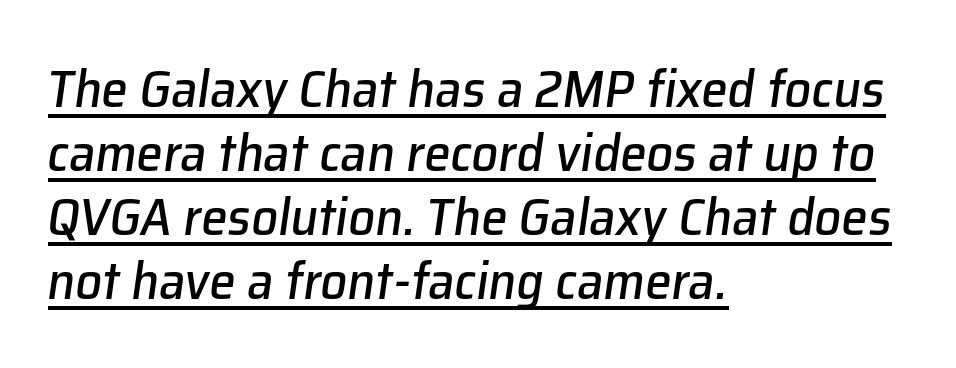
The sample's only ornament is a line tracing under the words. It's the slanting kind of type. Think of a printed novel: that variable character pitch is what you see here. The passage shown has conventional tracking throughout. Reading down the block, your eye returns to a fixed left position each line.
